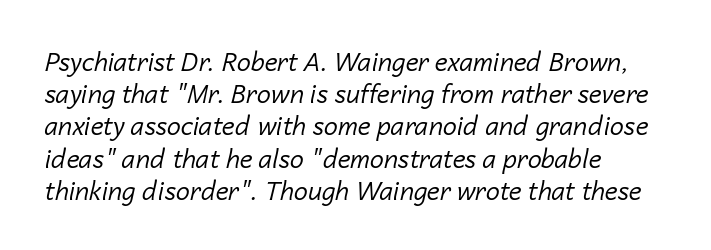
Q: Is the text bold? A: No.
Q: Is the text italic (slanted)? A: Yes, it leans right by about 14 degrees.
Q: Is the text underlined? A: No.
Q: How is the paragraph aligned? A: Left-aligned.
Q: Is the spacing between letters normal or unusually wide? A: Normal.
Q: Is the spacing between lines tight, normal or loose? A: Normal.
